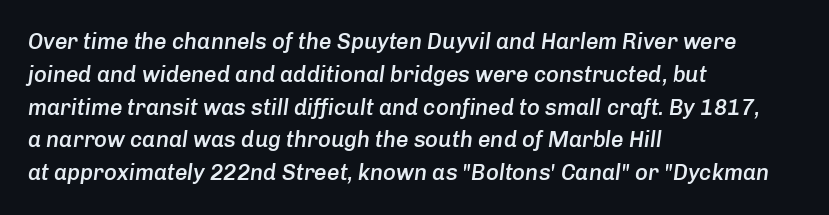
Q: Is the text bold? A: Semi-bold.
Q: Is the text italic (slanted)? A: Yes, it leans right by about 8 degrees.
Q: Is the text underlined? A: No.
Q: How is the paragraph aligned? A: Left-aligned.
Q: Is the spacing between letters normal or unusually wide? A: Normal.
Q: Is the spacing between lines tight, normal or loose? A: Normal.
